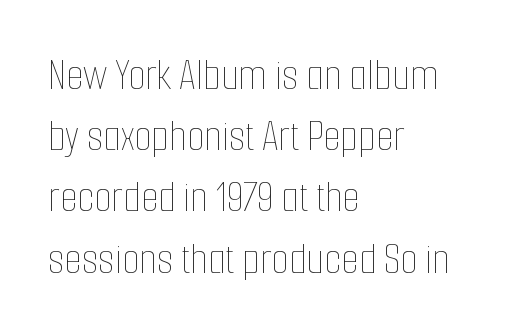
The image shows 45 px thin, condensed type, upright; set left-aligned, normal line spacing (1.36x), normal letter spacing, not underlined; low stroke contrast and a medium x-height.
